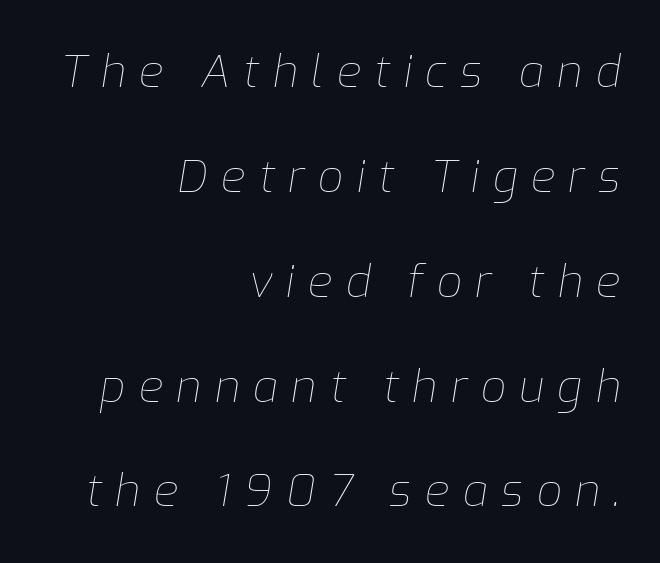
These lines stand farther apart than default settings would place them. Short note: letters widely spaced. The gap between lines stays unmarked. Horizontally, the lines are justified to the trailing edge only.
